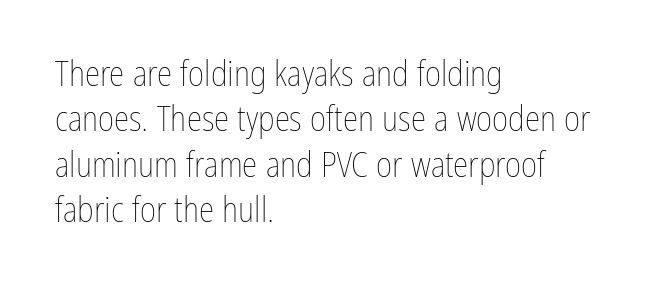
The letters look calm and open, with moderate or lighter stems. Proportional: the letters do not fall into vertical columns. Does the leading feel generous? No, just average. Nobody drew a line under any word here.
